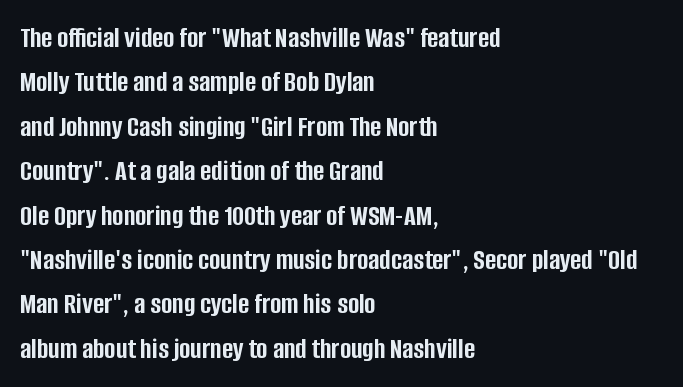
The image shows 30 px semibold, condensed sans-serif type, upright; set left-aligned, normal line spacing (1.48x), normal letter spacing, not underlined; low stroke contrast and a large x-height.
